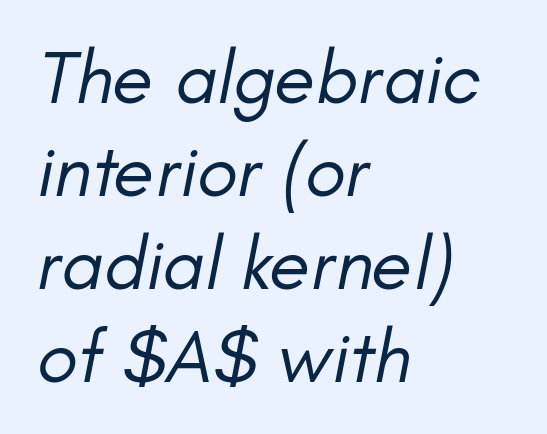
Q: Is the text bold? A: No.
Q: Is the text italic (slanted)? A: Yes, it leans right by about 11 degrees.
Q: Is the text underlined? A: No.
Q: How is the paragraph aligned? A: Left-aligned.
Q: Is the spacing between letters normal or unusually wide? A: Normal.
Q: Width (condensed, normal, or wide)? A: Normal.
Q: Stroke contrast? A: Low.
Q: x-height? A: Small.
Q: Monospaced? A: No.
